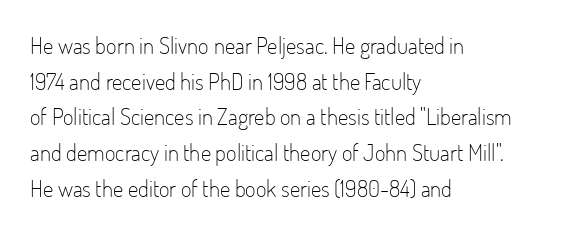
{"italic": "no", "bold": "no", "underline": "no", "align": "left", "line_spacing": "normal", "line_spacing_ratio": 1.55, "letter_spacing": "normal", "letter_spacing_em": 0.0, "glyph_px": 23}
